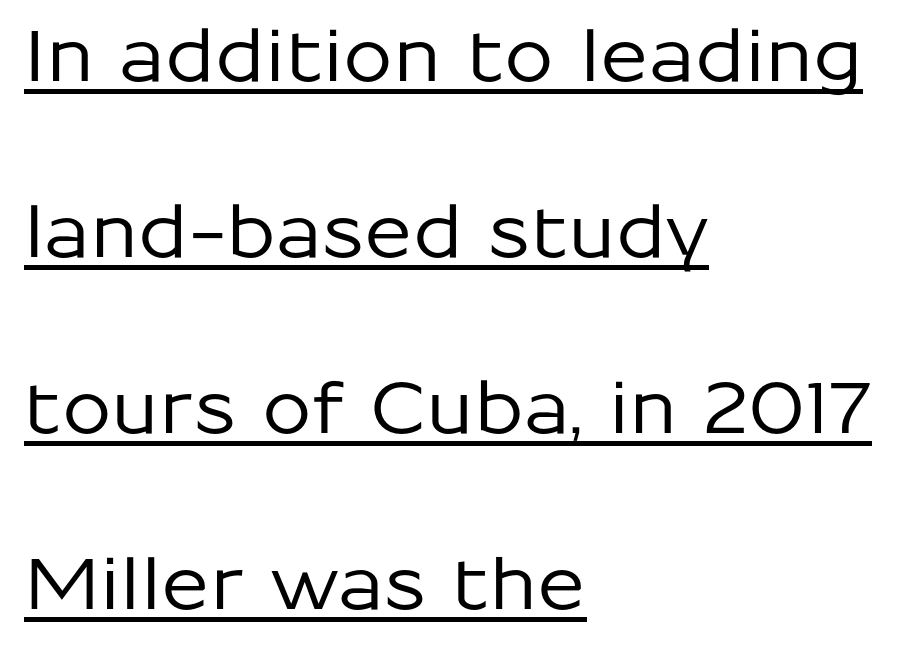
{"serif": "no", "italic": "no", "width": "normal", "stroke_contrast": "low", "x_height": "medium", "monospaced": "no", "underline": "yes", "align": "left", "line_spacing": "loose", "line_spacing_ratio": 2.48, "letter_spacing": "normal", "letter_spacing_em": 0.0, "glyph_px": 71}
